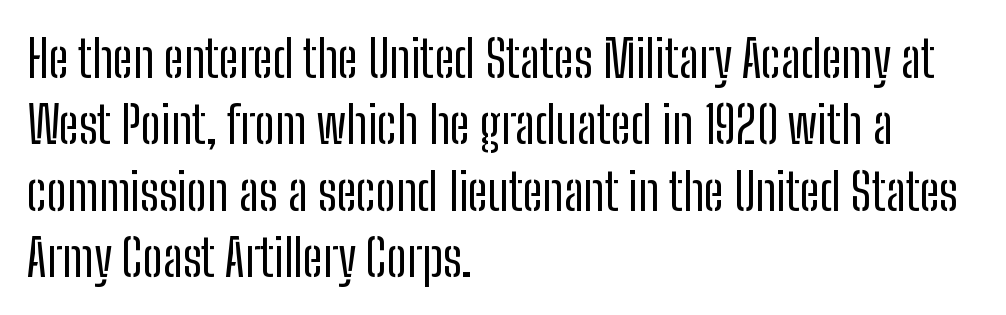
Students, note that the glyphs here touch the page at normal intervals. Caption: multi-line text, flush left, ragged right. The text was rendered using a sans face with plain stroke endings. Beneath every word, the page is bare. If you drew a line through each stem, it would be perfectly vertical.
